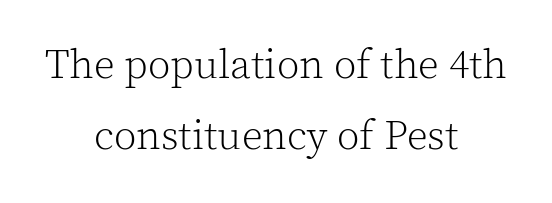
These lines keep a tight, regular rhythm from letter to letter. Posture: straight, roman, zero tilt. The passage shown is typed in a proportional face where columns would drift. The face looks like a standard text weight, possibly lighter. Clear beneath every line of the passage.
